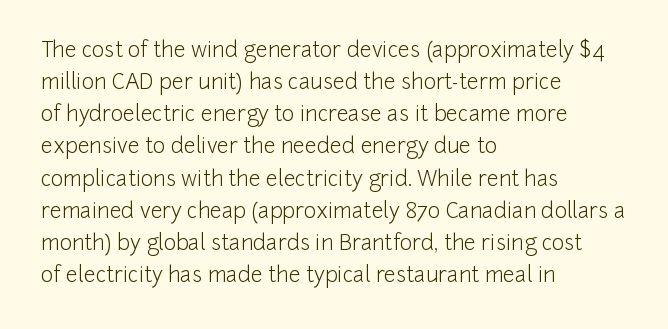
Is the block centered? No — it sits flush against the left margin. Honestly, the row spacing looks completely unremarkable. Check under the words: just untouched page. Ascenders rise straight up at ninety degrees. Nobody touched the tracking dial on this one.
